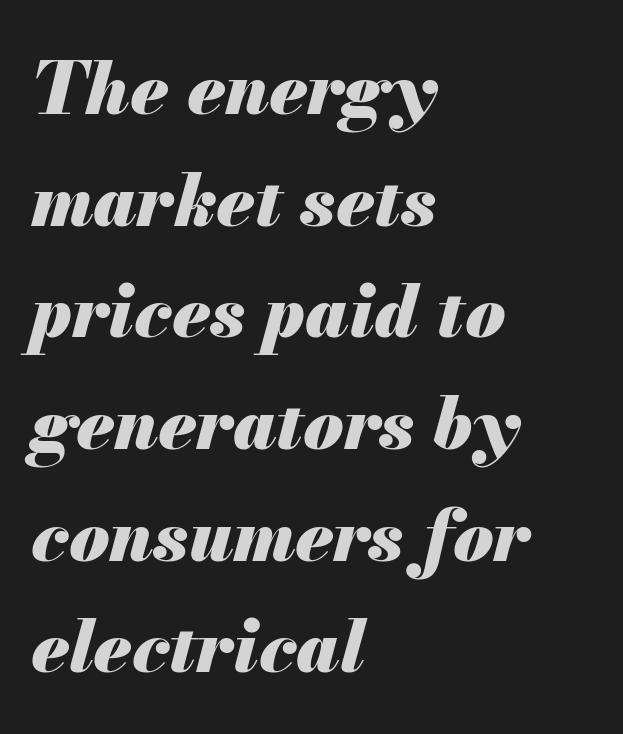
The image shows 73 px heavy type, italic (leaning right); set left-aligned, normal line spacing (1.53x), normal letter spacing, not underlined; medium stroke contrast and a small x-height.
